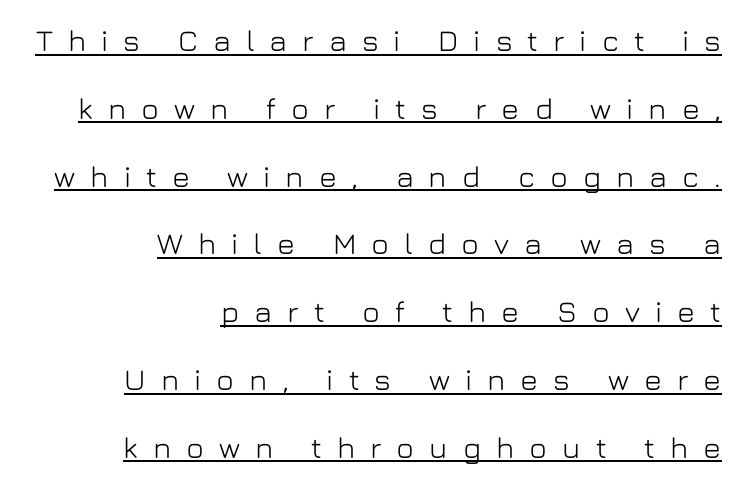
The image shows 30 px sans-serif type, upright; set right-aligned, loose line spacing (2.26x), unusually wide letter spacing (+0.5 em), underlined; low stroke contrast and a medium x-height.
